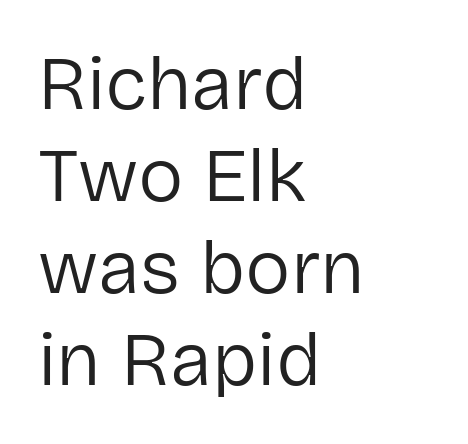
Q: Is the text bold? A: No.
Q: Is the text italic (slanted)? A: No, it is upright.
Q: Is the typeface a serif or a sans-serif typeface? A: Sans-serif.
Q: Is the text underlined? A: No.
Q: How is the paragraph aligned? A: Left-aligned.
Q: Is the spacing between letters normal or unusually wide? A: Normal.
Q: Width (condensed, normal, or wide)? A: Normal.
Q: Stroke contrast? A: Low.
Q: x-height? A: Medium.
Q: Monospaced? A: No.
